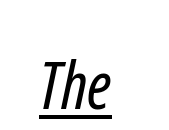
Q: Is the text bold? A: No.
Q: Is the typeface a serif or a sans-serif typeface? A: Sans-serif.
Q: Is the text underlined? A: Yes.
Q: Is the spacing between letters normal or unusually wide? A: Normal.
Q: Width (condensed, normal, or wide)? A: Condensed.
Q: Stroke contrast? A: Low.
Q: x-height? A: Medium.
Q: Monospaced? A: No.
